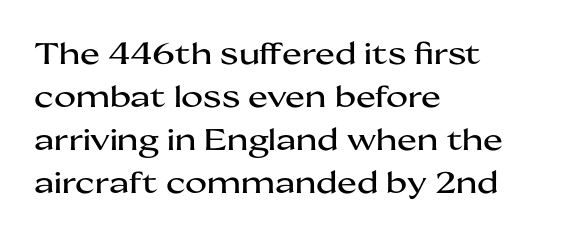
{"italic": "no", "width": "wide", "stroke_contrast": "medium", "x_height": "medium", "monospaced": "no", "underline": "no", "align": "left", "line_spacing": "normal", "line_spacing_ratio": 1.43, "letter_spacing": "normal", "letter_spacing_em": 0.0, "glyph_px": 30}
